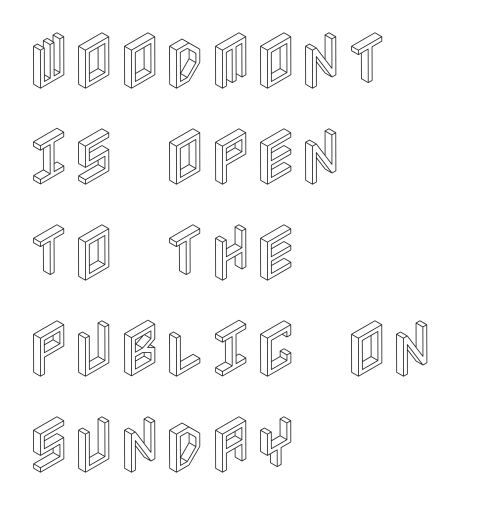
Q: Is the text italic (slanted)? A: No, it is upright.
Q: Is the text underlined? A: No.
Q: How is the paragraph aligned? A: Left-aligned.
Q: Is the spacing between letters normal or unusually wide? A: Normal.
Q: Is the spacing between lines tight, normal or loose? A: Normal.
Q: Width (condensed, normal, or wide)? A: Condensed.
Q: x-height? A: Large.
